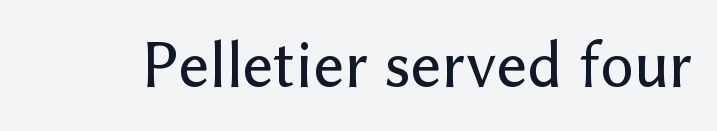
Each letter's strokes conclude bluntly, with no projecting serifs. Note the varied advance widths — an 'i' is clearly narrower than an 'm'. The rendering keeps characters at their native spacing. The space beneath each line is pristine and unruled.
